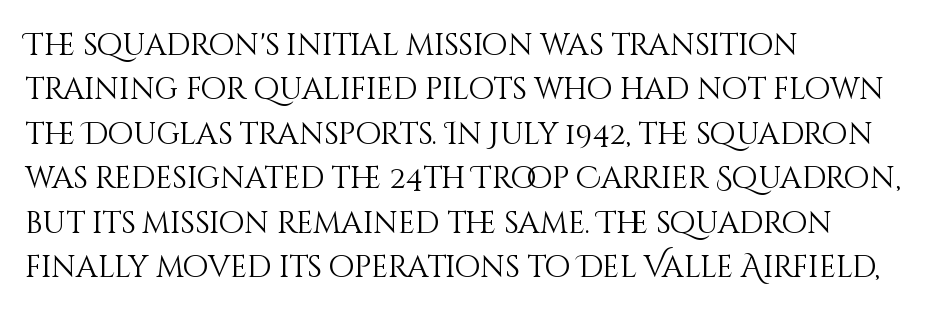
{"italic": "no", "bold": "no", "weight": "light", "width": "normal", "stroke_contrast": "medium", "x_height": "large", "monospaced": "no", "underline": "no", "align": "left", "line_spacing": "normal", "line_spacing_ratio": 1.48, "letter_spacing": "normal", "letter_spacing_em": 0.0, "glyph_px": 30}
